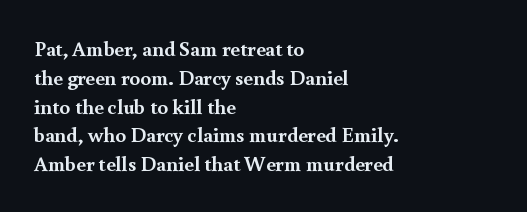
Q: Is the text bold? A: Yes.
Q: Is the text italic (slanted)? A: No, it is upright.
Q: Is the text underlined? A: No.
Q: How is the paragraph aligned? A: Left-aligned.
Q: Is the spacing between letters normal or unusually wide? A: Normal.
Q: Is the spacing between lines tight, normal or loose? A: Normal.
